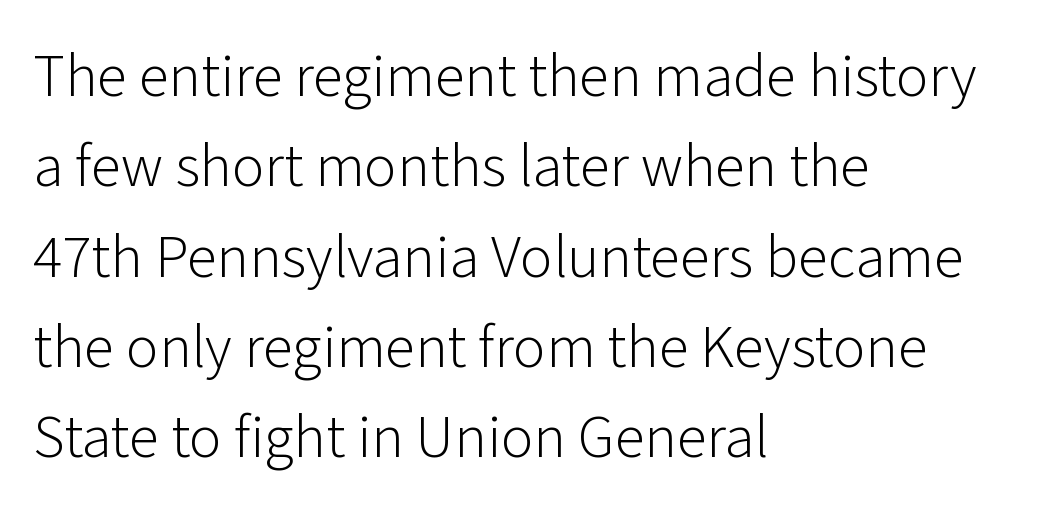
A sans-serif font was chosen for this passage. Heft: none added — not bold. Unlike italic type, these characters show no tilt at all. How are the letters spaced? Ordinarily, with no added tracking. Think of a printed novel: that variable character pitch is what you see here. Quick note: underline off.
